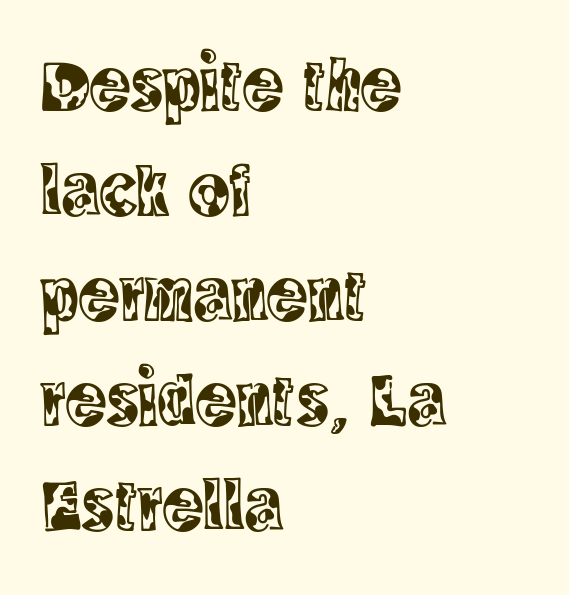
Is this a sans? No — the strokes have serifs. The line-height multiplier appears to be the usual default. Inter-character spacing is left at the font's built-in metrics. Words float on clear page, feet unadorned. Every character sits straight up, as roman type does. Notice how the passage keeps a crisp vertical edge on the left only.
